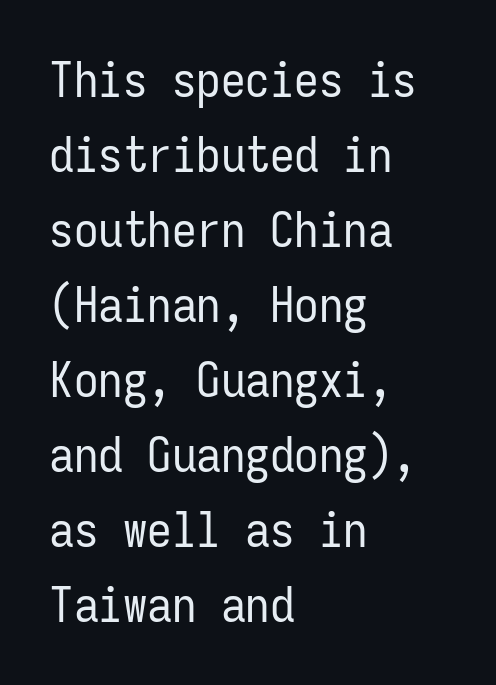
{"serif": "no", "italic": "no", "bold": "no", "weight": "regular", "width": "condensed", "stroke_contrast": "low", "x_height": "medium", "monospaced": "yes", "underline": "no", "align": "left", "line_spacing": "normal", "line_spacing_ratio": 1.53, "letter_spacing": "normal", "letter_spacing_em": 0.0, "glyph_px": 49}
